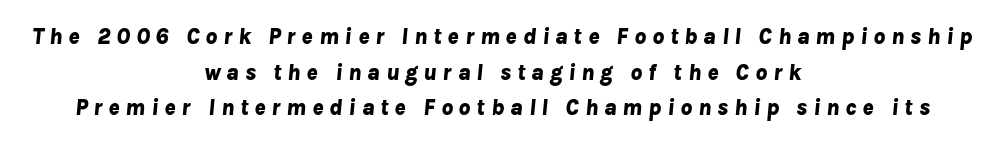
This is oblique type, the kind used for emphasis or titles. You could only call the tracking loose — the letters float apart. Leftover space on each line is divided equally before and after the words. Descenders are the only things crossing below the line.
